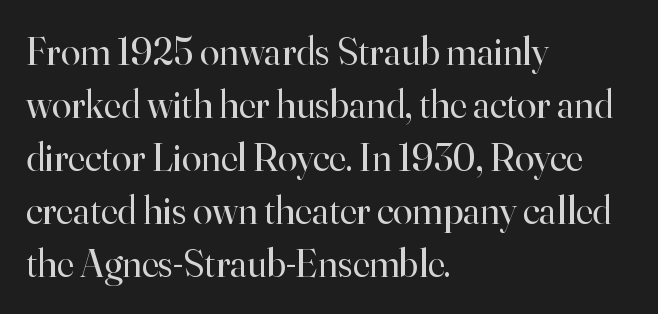
The image shows 39 px regular-weight serif type, upright; set left-aligned, normal line spacing (1.36x), normal letter spacing, not underlined; high stroke contrast and a small x-height.
